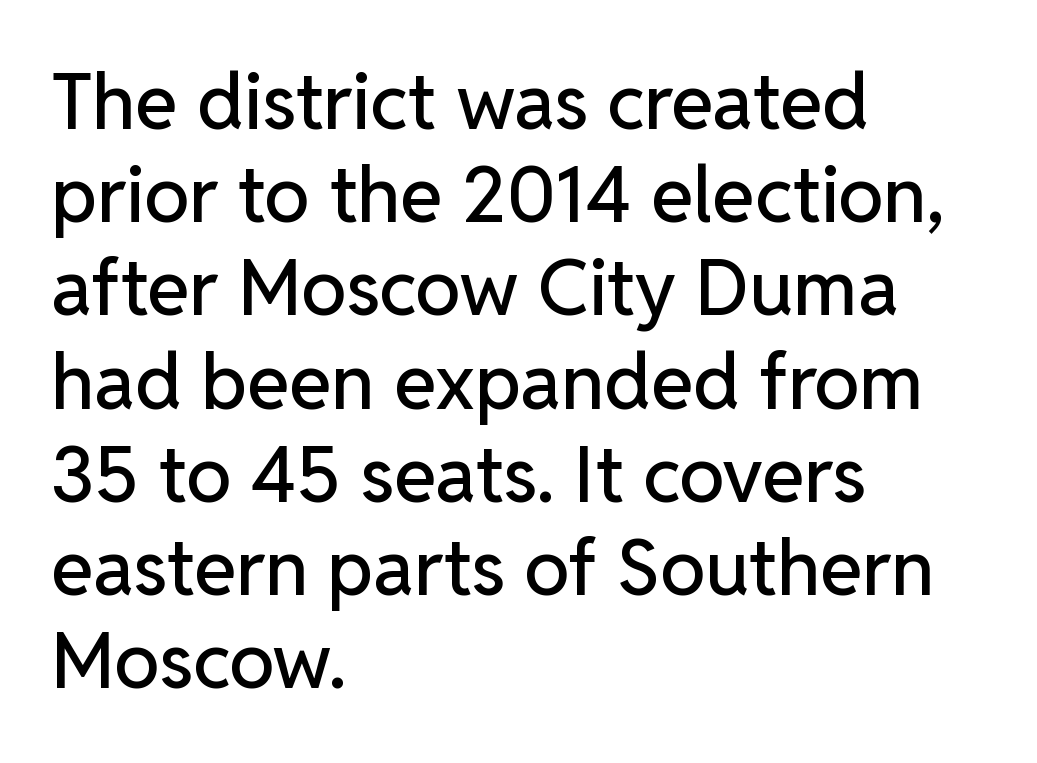
The paragraph shown leans on its left margin. The letters stand upright; this is a roman face. Each word holds together tightly as a unit, with standard inter-letter gaps. The zone under the glyphs is completely vacant. Stroke terminals: plain, sans-serif.
